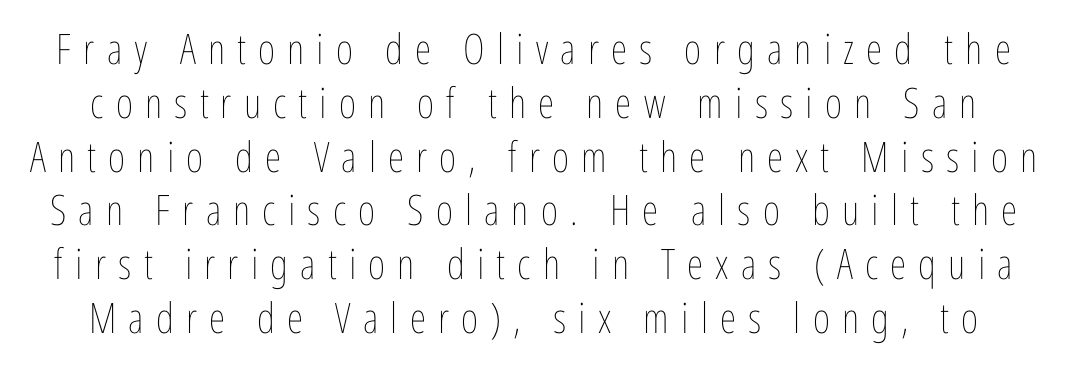
Heaviness? Minimal to ordinary, like unemphasized prose. A typesetter would call this proportional, since set widths differ per character. The line-height multiplier appears to be the usual default. Here the glyphs are tracked loosely, breaking word shapes into spaced letters.
